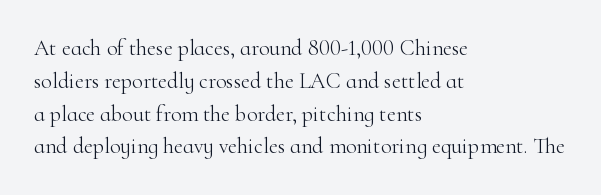
{"italic": "no", "bold": "no", "underline": "no", "align": "left", "line_spacing": "normal", "line_spacing_ratio": 1.49, "letter_spacing": "normal", "letter_spacing_em": 0.0, "glyph_px": 22}
